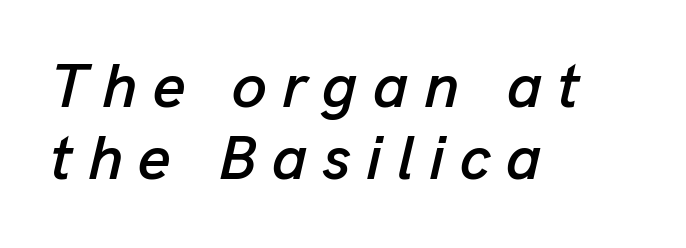
Is the letter spacing exaggerated? Yes — the characters are pushed far apart. The lines are quadded left. Does the lettering tilt? It does — this is italic. Each new line begins almost immediately beneath the previous one. Varying glyph widths throughout — classic text-font behaviour.
